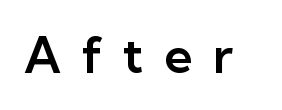
The face used here is proportionally spaced, like ordinary book or web type. The baseline area is clear. Spacing between characters has been opened up far beyond the box default. Every stem runs plumb, perpendicular to the baseline. Typographically, this falls in the sans-serif category.
